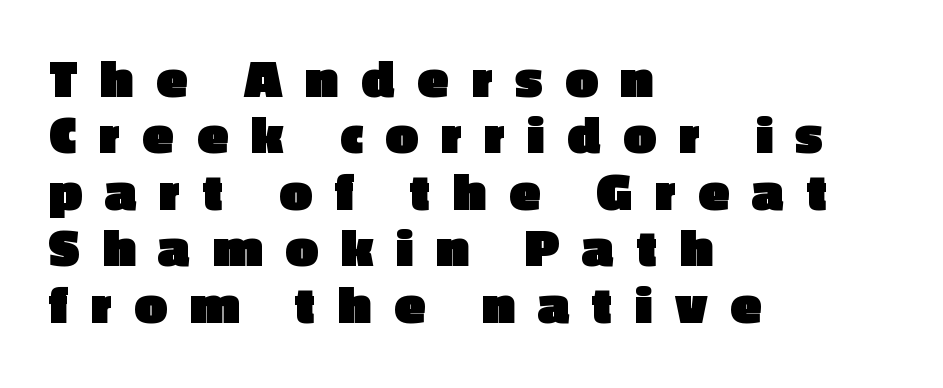
The image shows 57 px heavy sans-serif type, upright; set left-aligned, tight line spacing (0.99x), unusually wide letter spacing (+0.41 em), not underlined; a medium x-height.
